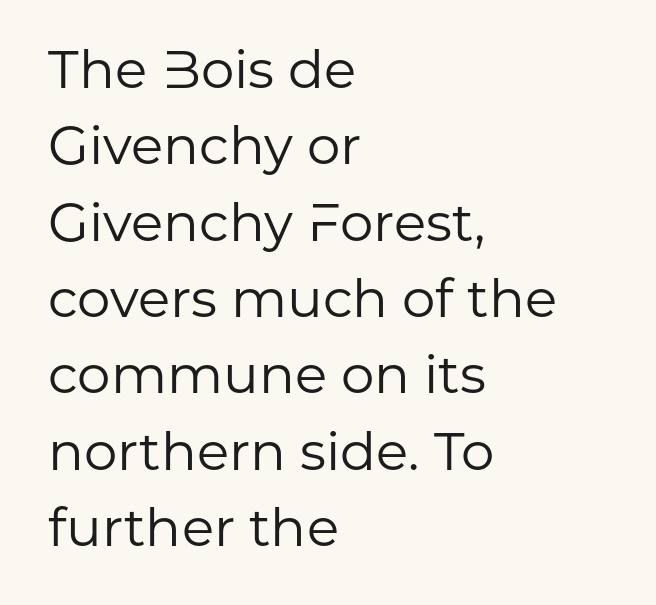
Q: Is the text bold? A: No.
Q: Is the text italic (slanted)? A: No, it is upright.
Q: Is the typeface a serif or a sans-serif typeface? A: Sans-serif.
Q: Is the text underlined? A: No.
Q: How is the paragraph aligned? A: Left-aligned.
Q: Is the spacing between letters normal or unusually wide? A: Normal.
Q: Is the spacing between lines tight, normal or loose? A: Normal.
Q: Width (condensed, normal, or wide)? A: Normal.
Q: Stroke contrast? A: Low.
Q: x-height? A: Medium.
Q: Monospaced? A: No.
